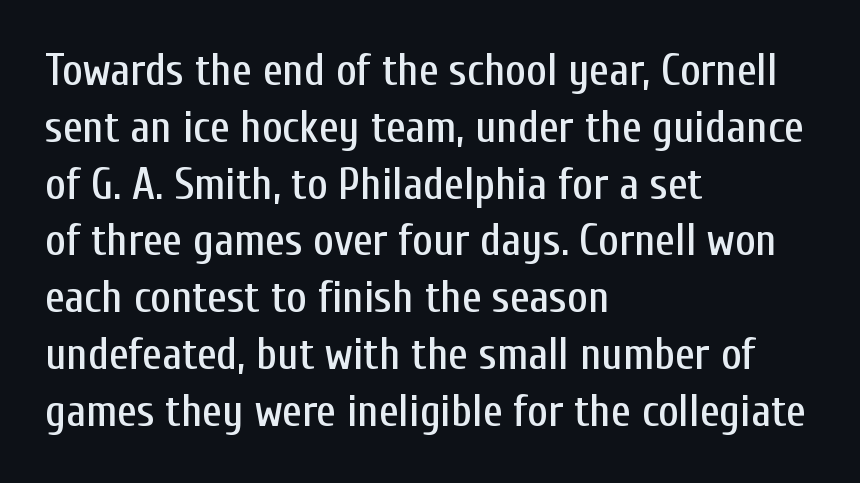
{"serif": "no", "italic": "no", "width": "condensed", "stroke_contrast": "low", "x_height": "medium", "monospaced": "no", "underline": "no", "align": "left", "line_spacing": "normal", "line_spacing_ratio": 1.29, "letter_spacing": "normal", "letter_spacing_em": 0.0, "glyph_px": 44}
